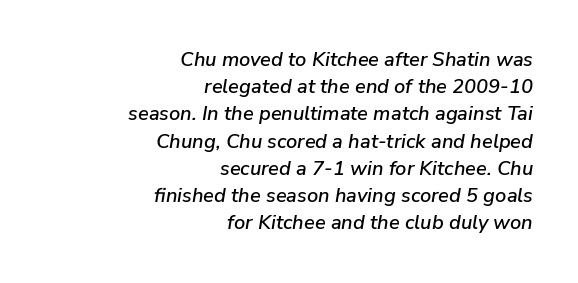
{"italic": "yes", "lean": "right", "slant_degrees": 9, "underline": "no", "align": "right", "line_spacing": "normal", "line_spacing_ratio": 1.36, "letter_spacing": "normal", "letter_spacing_em": 0.0, "glyph_px": 20}
